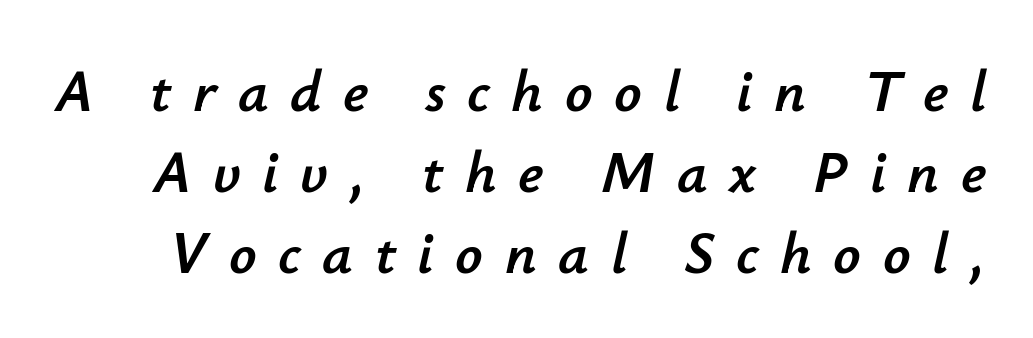
Q: Is the text italic (slanted)? A: Yes, it leans right by about 12 degrees.
Q: Is the text underlined? A: No.
Q: Is the spacing between letters normal or unusually wide? A: Unusually wide.
Q: Is the spacing between lines tight, normal or loose? A: Normal.
Q: Width (condensed, normal, or wide)? A: Normal.
Q: Stroke contrast? A: Low.
Q: x-height? A: Small.
Q: Monospaced? A: No.
